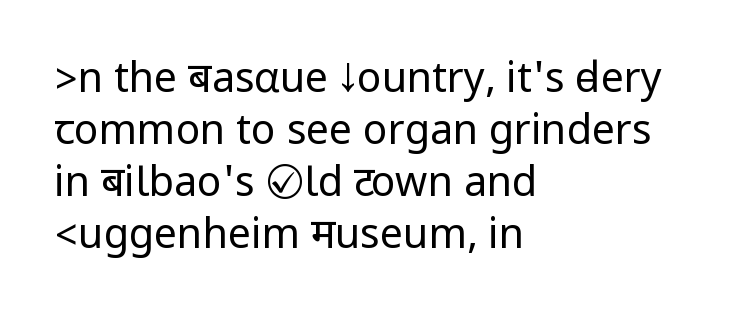
The image shows 41 px regular-weight, condensed sans-serif type, upright; set left-aligned, normal line spacing (1.27x), normal letter spacing, not underlined; low stroke contrast.
